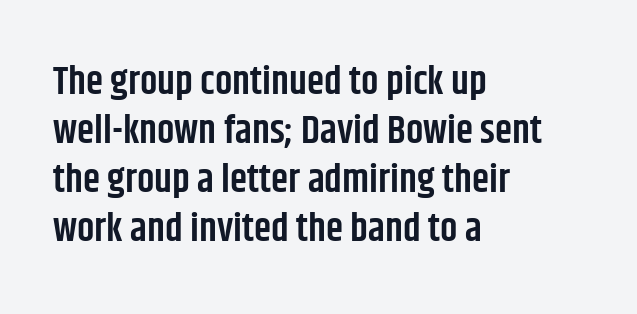
The image shows 39 px semibold, condensed sans-serif type, upright; set left-aligned, normal line spacing (1.26x), normal letter spacing, not underlined; low stroke contrast and a large x-height.
